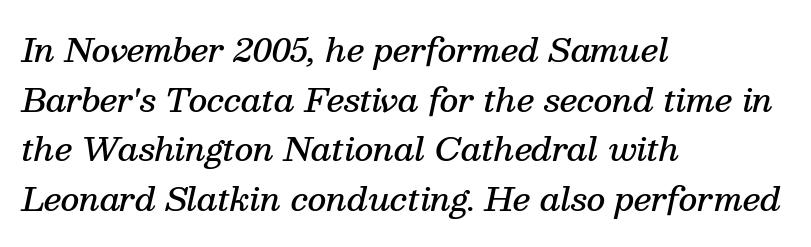
Q: Is the text bold? A: Semi-bold.
Q: Is the text italic (slanted)? A: Yes, it leans right by about 13 degrees.
Q: Is the typeface a serif or a sans-serif typeface? A: Serif.
Q: Is the text underlined? A: No.
Q: How is the paragraph aligned? A: Left-aligned.
Q: Is the spacing between letters normal or unusually wide? A: Normal.
Q: Is the spacing between lines tight, normal or loose? A: Normal.
Q: Width (condensed, normal, or wide)? A: Normal.
Q: Stroke contrast? A: Medium.
Q: x-height? A: Medium.
Q: Monospaced? A: No.
